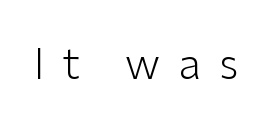
Style check: upright. Descenders hang freely into open space. The line texture is sparse and dotted thanks to wide tracking. Letterform terminals end flat and unadorned throughout the passage. Think of a printed novel: that variable character pitch is what you see here.
